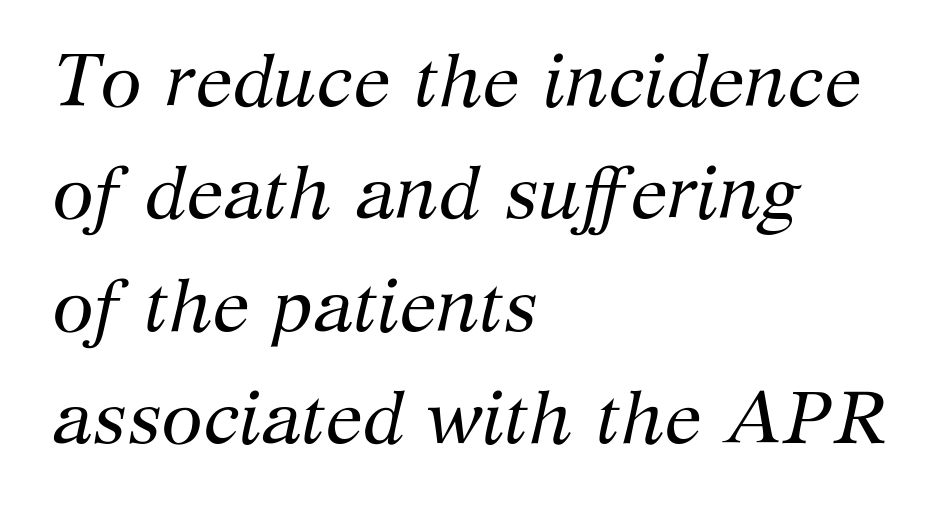
This sample has the flowing, uneven cadence of proportional lettering. Words appear dense and cohesive because spacing is normal. These glyphs show unthickened strokes, regular width or finer. What kind of face is this? One with serifs. Reading down the column, the eye jumps a familiar distance to each next line. Would a proofreader flag this as italicized? Yes.
